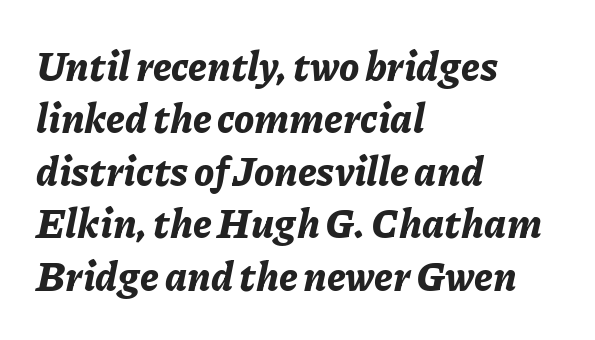
The image shows 40 px bold type, italic (leaning right); set left-aligned, normal line spacing (1.31x), normal letter spacing, not underlined; low stroke contrast and a medium x-height.
